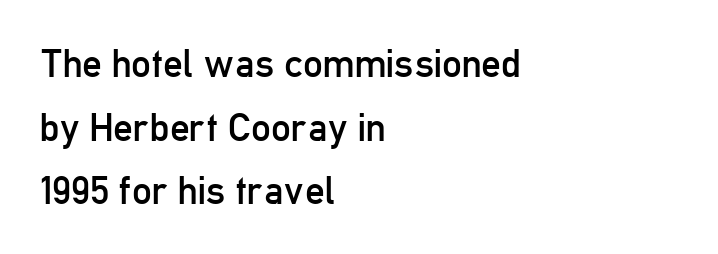
Q: Is the text bold? A: No.
Q: Is the text italic (slanted)? A: No, it is upright.
Q: Is the typeface a serif or a sans-serif typeface? A: Sans-serif.
Q: Is the text underlined? A: No.
Q: How is the paragraph aligned? A: Left-aligned.
Q: Is the spacing between letters normal or unusually wide? A: Normal.
Q: Is the spacing between lines tight, normal or loose? A: Normal.
Q: Width (condensed, normal, or wide)? A: Condensed.
Q: Stroke contrast? A: Low.
Q: x-height? A: Medium.
Q: Monospaced? A: No.
